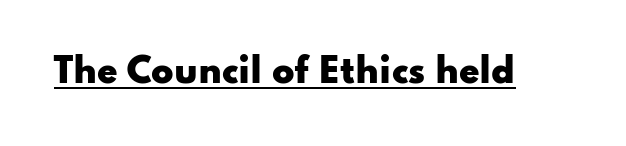
Is this a fixed-width face? No — the glyphs have proportional, varying widths. The gaps between neighbouring characters are ordinary and unremarkable. This is the regular roman posture of the typeface. What decoration does the sample have? An underline.
